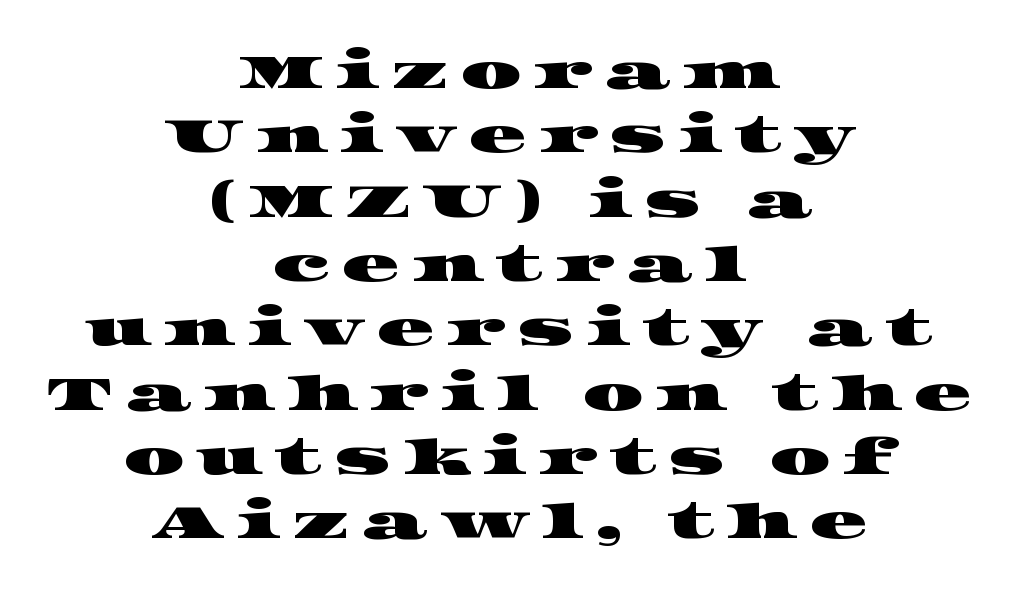
Q: Is the typeface a serif or a sans-serif typeface? A: Serif.
Q: Is the text underlined? A: No.
Q: How is the paragraph aligned? A: Centered.
Q: Is the spacing between letters normal or unusually wide? A: Unusually wide.
Q: Is the spacing between lines tight, normal or loose? A: Normal.
Q: Width (condensed, normal, or wide)? A: Wide.
Q: Stroke contrast? A: High.
Q: x-height? A: Large.
Q: Monospaced? A: No.
